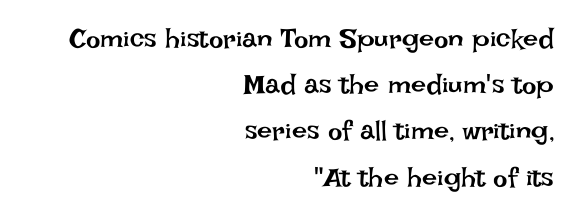
Q: Is the text bold? A: No.
Q: Is the text italic (slanted)? A: No, it is upright.
Q: Is the text underlined? A: No.
Q: How is the paragraph aligned? A: Right-aligned.
Q: Is the spacing between letters normal or unusually wide? A: Normal.
